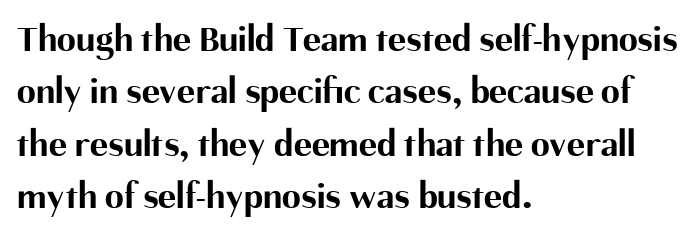
Lines of text with bare space underneath. All the whitespace from short lines collects on the right. Character widths vary here, with narrow letters taking less room than wide ones. Glyph-to-glyph distance matches everyday printed text.
